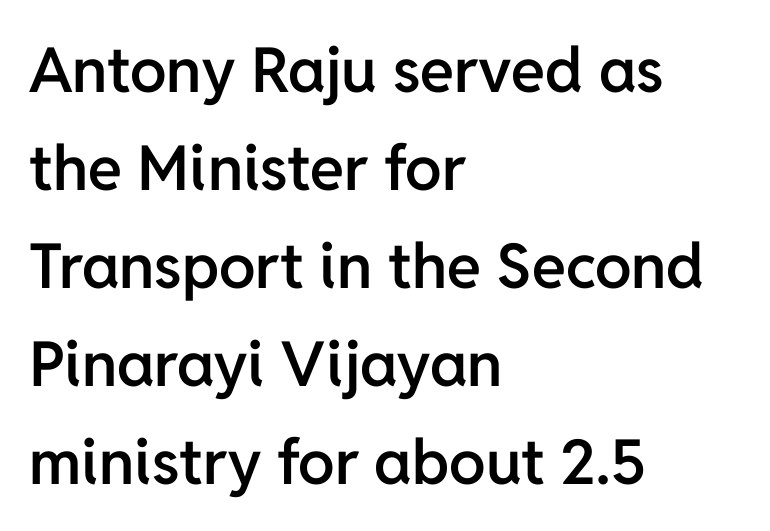
No italicization has been applied; the sample stays upright. Does the copy run flush right? No — it runs flush left. These lines carry some extra weight — a demibold, not a full bold. Each word holds together tightly as a unit, with standard inter-letter gaps. In terms of letterform style, serifs are entirely absent. Check under the words: just untouched page.
